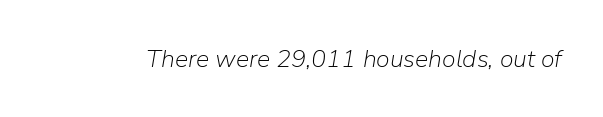
The image shows 25 px text type, italic (leaning right); set normal letter spacing, not underlined.
